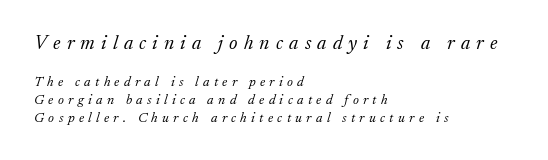
The image shows 20 px text type, italic (leaning right); set left-aligned, normal line spacing (1.27x), unusually wide letter spacing (+0.31 em), not underlined; the first (top) block is 1.43x larger.
